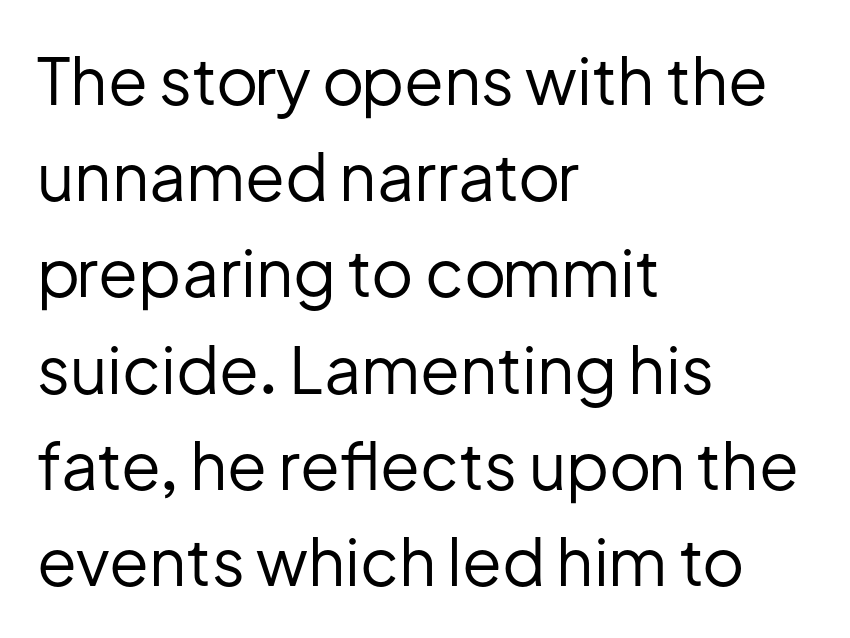
These lines sit exactly where default settings would place them. Anything drawn beneath the words? Only blank space. When letters stand straight like this, we call the style roman or upright. The rendering uses natural spacing where letterforms have individual widths. Stroke mass is kept to a normal reading level or below. Is this a sans? Yes — the strokes have no serifs.
